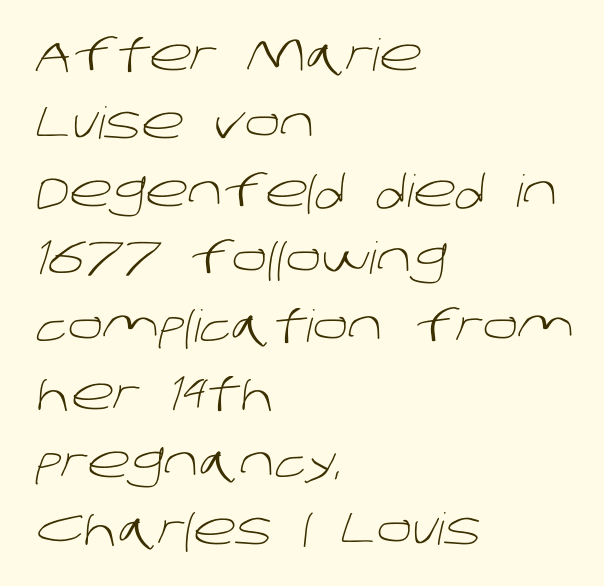
Q: Is the text bold? A: No.
Q: Is the typeface a serif or a sans-serif typeface? A: Sans-serif.
Q: Is the text underlined? A: No.
Q: How is the paragraph aligned? A: Left-aligned.
Q: Is the spacing between letters normal or unusually wide? A: Normal.
Q: Is the spacing between lines tight, normal or loose? A: Normal.
Q: Width (condensed, normal, or wide)? A: Normal.
Q: Stroke contrast? A: Low.
Q: x-height? A: Large.
Q: Monospaced? A: No.
